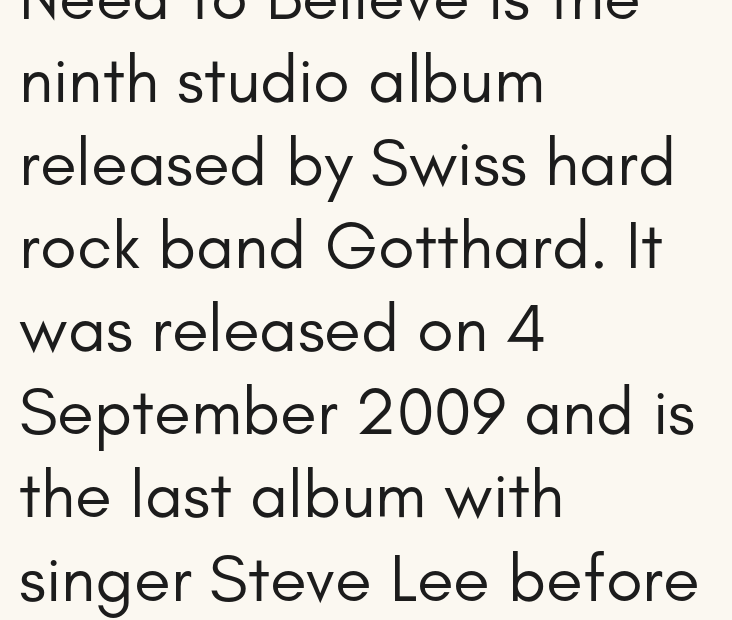
{"serif": "no", "italic": "no", "bold": "no", "weight": "regular", "width": "normal", "stroke_contrast": "low", "x_height": "small", "monospaced": "no", "underline": "no", "align": "left", "line_spacing_ratio": 1.24, "letter_spacing": "normal", "letter_spacing_em": 0.0, "glyph_px": 67}
